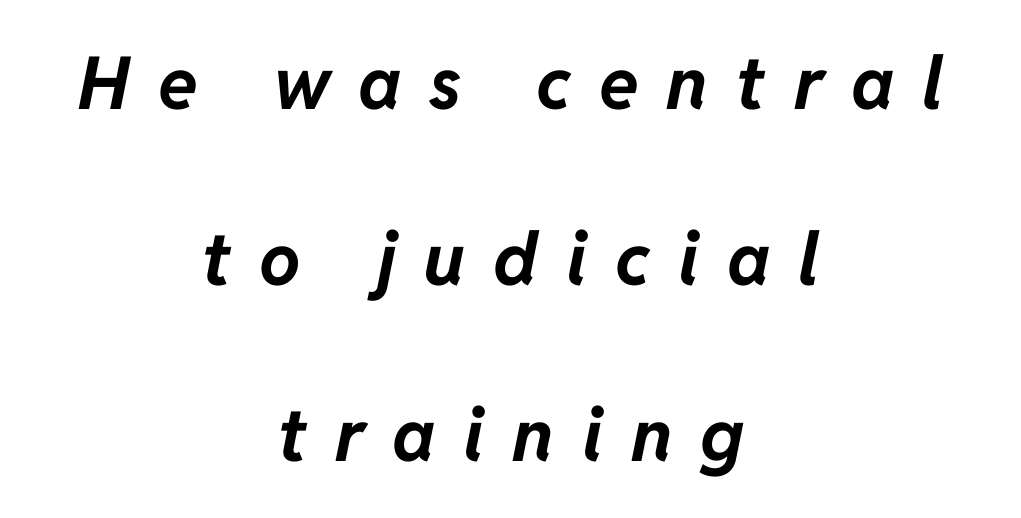
Q: Is the text bold? A: Yes.
Q: Is the text italic (slanted)? A: Yes, it leans right by about 11 degrees.
Q: Is the text underlined? A: No.
Q: How is the paragraph aligned? A: Centered.
Q: Is the spacing between letters normal or unusually wide? A: Unusually wide.
Q: Is the spacing between lines tight, normal or loose? A: Loose.
Q: Width (condensed, normal, or wide)? A: Normal.
Q: Stroke contrast? A: Low.
Q: x-height? A: Medium.
Q: Monospaced? A: No.
